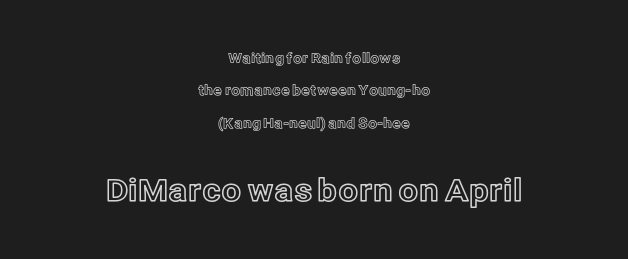
{"italic": "no", "width": "normal", "x_height": "medium", "monospaced": "no", "underline": "no", "align": "center", "line_spacing": "loose", "line_spacing_ratio": 2.31, "letter_spacing": "normal", "letter_spacing_em": 0.0, "larger_block": "second", "size_ratio": 2.21, "glyph_px": 31}
